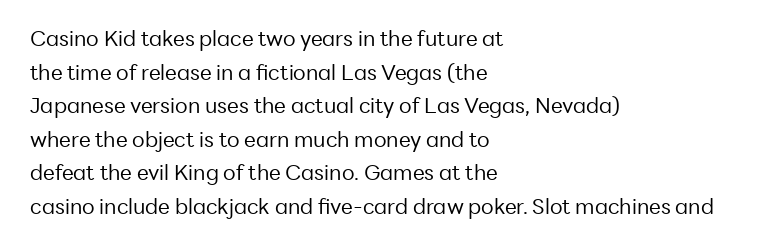
The font's upright variant was chosen for this text. Does the leading feel generous? No, just average. Letters rest on an invisible, unmarked baseline. Heft: none added — not bold. Typeset ragged right — the left edge is the straight one.
